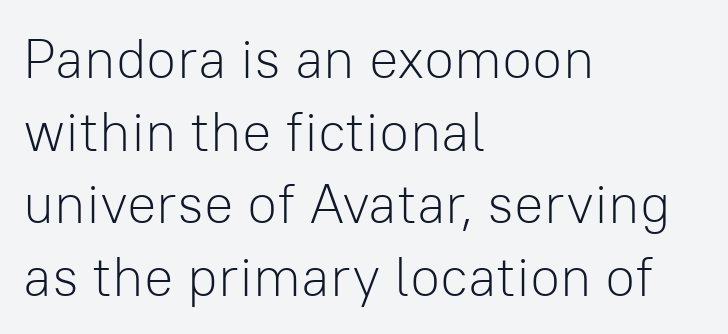
Line starts are locked; line ends wander. Proportional: the letters do not fall into vertical columns. A quiet, ordinary-to-light weight characterises the typeface. A typesetter would call this zero additional tracking. A bare baseline throughout the passage. In terms of leading, this rendering sits right in the middle.
